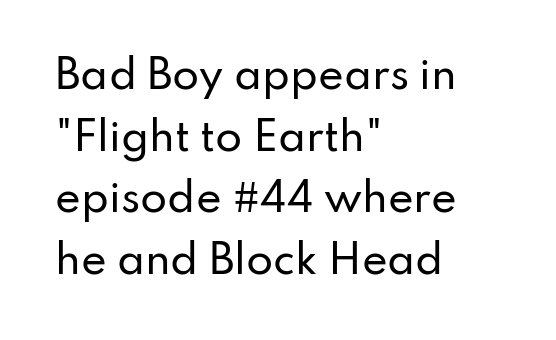
The image shows 39 px sans-serif type, upright; set left-aligned, normal line spacing (1.58x), normal letter spacing, not underlined; low stroke contrast and a small x-height.
